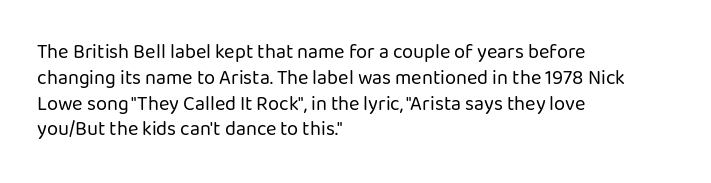
The image shows 20 px text type, upright; set left-aligned, normal line spacing (1.29x), normal letter spacing, not underlined.
